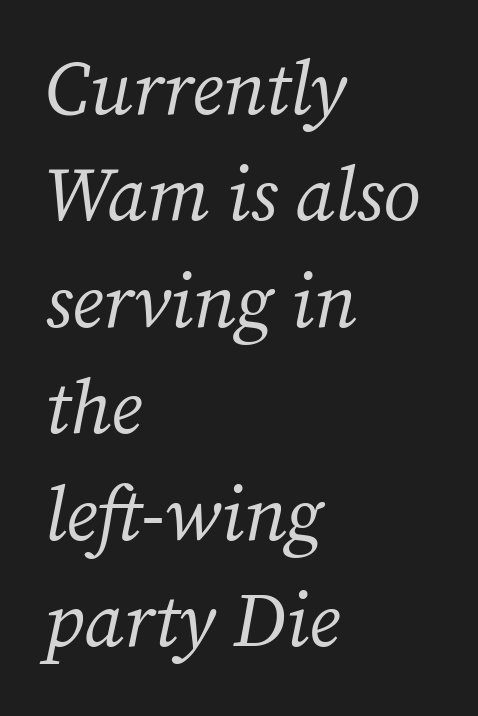
Q: Is the text bold? A: No.
Q: Is the text italic (slanted)? A: Yes, it leans right by about 12 degrees.
Q: Is the typeface a serif or a sans-serif typeface? A: Serif.
Q: Is the text underlined? A: No.
Q: How is the paragraph aligned? A: Left-aligned.
Q: Is the spacing between letters normal or unusually wide? A: Normal.
Q: Is the spacing between lines tight, normal or loose? A: Normal.
Q: Width (condensed, normal, or wide)? A: Normal.
Q: Stroke contrast? A: Medium.
Q: x-height? A: Medium.
Q: Monospaced? A: No.
